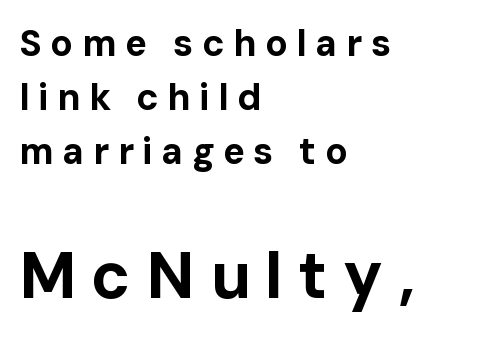
{"serif": "no", "italic": "no", "bold": "yes", "weight": "bold", "width": "normal", "stroke_contrast": "low", "x_height": "medium", "monospaced": "no", "underline": "no", "align": "left", "line_spacing": "normal", "line_spacing_ratio": 1.46, "letter_spacing": "wide", "letter_spacing_em": 0.23, "larger_block": "second", "size_ratio": 1.76, "glyph_px": 65}
